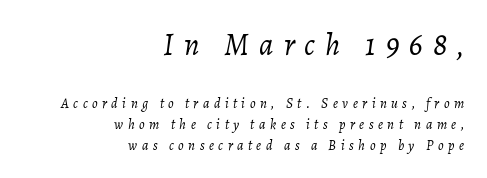
Q: Is the text bold? A: No.
Q: Is the text italic (slanted)? A: Yes, it leans right by about 7 degrees.
Q: Is the text underlined? A: No.
Q: How is the paragraph aligned? A: Right-aligned.
Q: Is the spacing between letters normal or unusually wide? A: Unusually wide.
Q: Is the spacing between lines tight, normal or loose? A: Normal.
Q: Which block of text is set in a larger size, the first (top) or the second (bottom)? A: The first (top) one.
Q: Width (condensed, normal, or wide)? A: Normal.
Q: Stroke contrast? A: Low.
Q: x-height? A: Medium.
Q: Monospaced? A: No.
